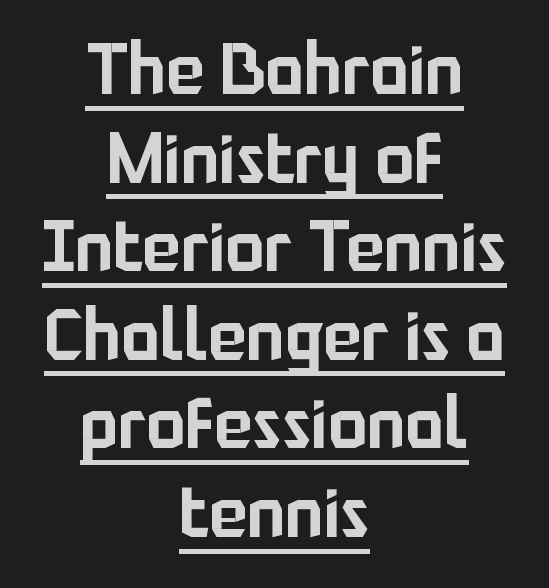
Tracking here is standard; glyphs follow each other at the usual distance. The lettering stays uniformly vertical, giving the passage a roman look. Layout note: lines centered. A rule runs beneath these lines of type. Typographically, this falls in the sans-serif category.
